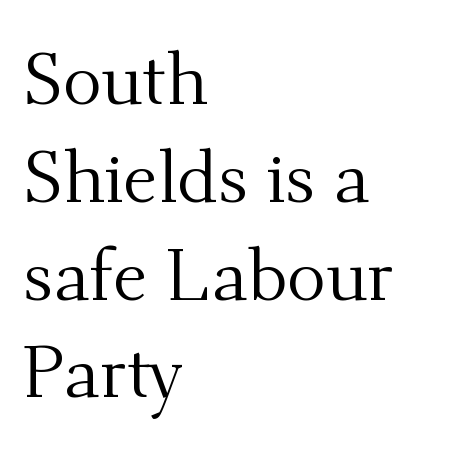
Stroke terminals: seriffed. Only glyphs here, with clear space below each row. Tall strokes in this sample are plumb rather than angled. How are the letters spaced? Ordinarily, with no added tracking.
